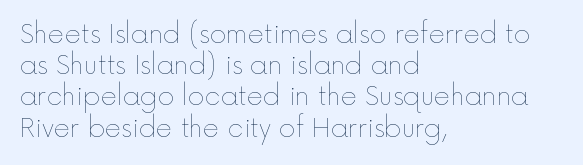
Q: Is the text bold? A: No.
Q: Is the text italic (slanted)? A: No, it is upright.
Q: Is the text underlined? A: No.
Q: How is the paragraph aligned? A: Left-aligned.
Q: Is the spacing between letters normal or unusually wide? A: Normal.
Q: Is the spacing between lines tight, normal or loose? A: Normal.
